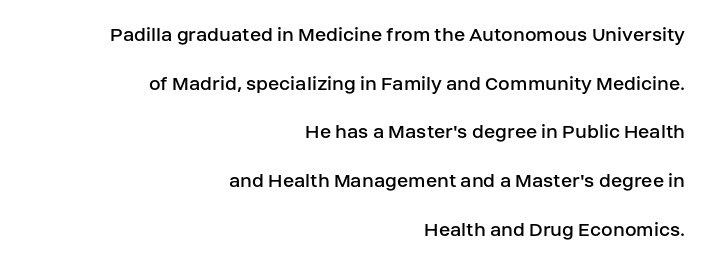
{"italic": "no", "bold": "no", "underline": "no", "align": "right", "line_spacing": "loose", "line_spacing_ratio": 2.32, "letter_spacing": "normal", "letter_spacing_em": 0.0, "glyph_px": 21}
